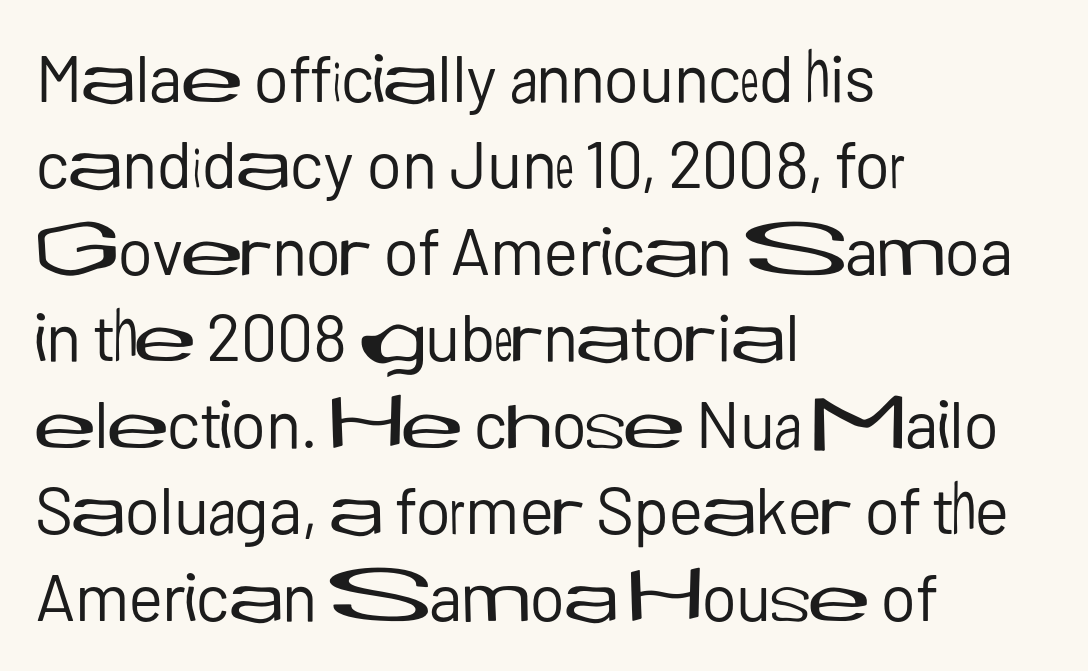
Q: Is the text bold? A: No.
Q: Is the text italic (slanted)? A: No, it is upright.
Q: Is the typeface a serif or a sans-serif typeface? A: Sans-serif.
Q: Is the text underlined? A: No.
Q: How is the paragraph aligned? A: Left-aligned.
Q: Is the spacing between letters normal or unusually wide? A: Normal.
Q: Is the spacing between lines tight, normal or loose? A: Normal.
Q: Width (condensed, normal, or wide)? A: Normal.
Q: Stroke contrast? A: Low.
Q: x-height? A: Medium.
Q: Monospaced? A: No.
